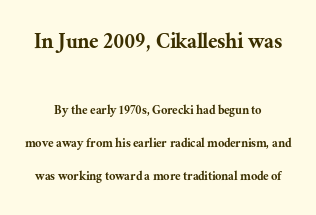
These lines keep a tight, regular rhythm from letter to letter. Is there much room between lines? Yes — plenty of vertical air separates them. The designer gave the opening block more size than the closing block. Descenders hang freely into open space. Ordinary non-slanted type is in use.
